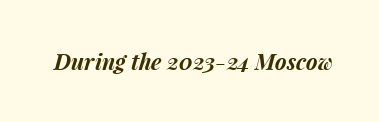
What stands out about the letter spacing? Nothing — it is the standard amount. Every character sits at an angle, as italics do. Strong, thick strokes mark this as bold type. The zone under the glyphs is completely vacant.
